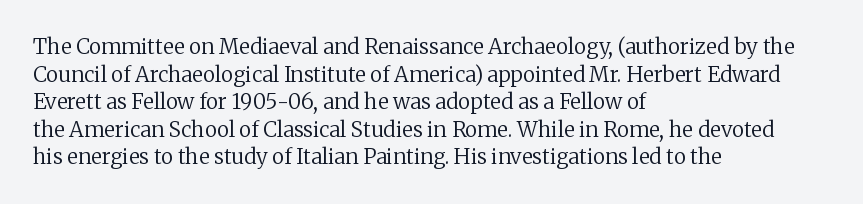
{"italic": "no", "bold": "no", "underline": "no", "align": "left", "line_spacing": "normal", "line_spacing_ratio": 1.31, "letter_spacing": "normal", "letter_spacing_em": 0.0, "glyph_px": 21}
